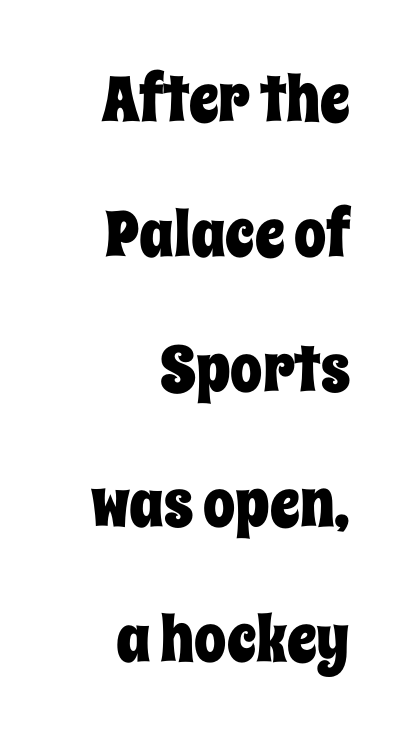
The image shows 64 px condensed type, upright; set right-aligned, loose line spacing (2.11x), normal letter spacing, not underlined; low stroke contrast and a large x-height.
